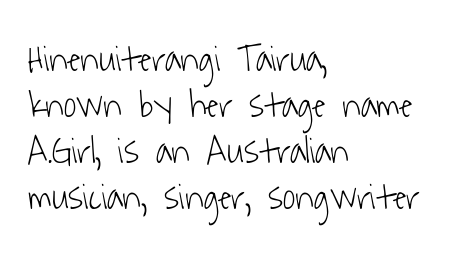
The image shows 38 px light, condensed sans-serif type; set left-aligned, line spacing 1.21x, normal letter spacing, not underlined; low stroke contrast and a medium x-height.
